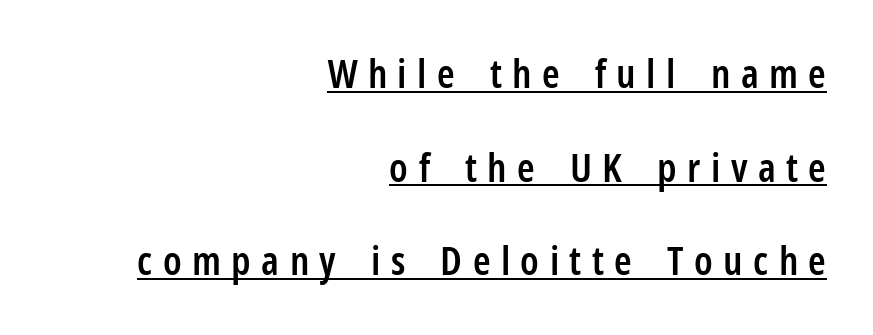
{"serif": "no", "italic": "no", "bold": "semi", "weight": "semibold", "width": "condensed", "stroke_contrast": "low", "x_height": "medium", "monospaced": "no", "underline": "yes", "align": "right", "line_spacing": "loose", "line_spacing_ratio": 2.34, "letter_spacing": "wide", "letter_spacing_em": 0.26, "glyph_px": 40}
